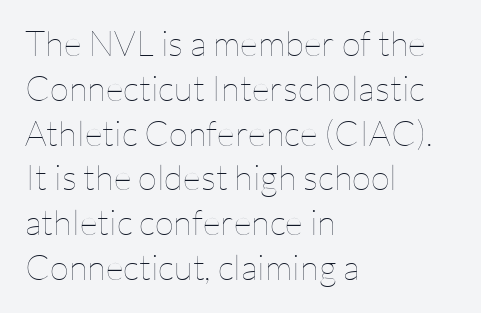
Q: Is the text bold? A: No.
Q: Is the text italic (slanted)? A: No, it is upright.
Q: Is the text underlined? A: No.
Q: How is the paragraph aligned? A: Left-aligned.
Q: Is the spacing between letters normal or unusually wide? A: Normal.
Q: Is the spacing between lines tight, normal or loose? A: Normal.
Q: Width (condensed, normal, or wide)? A: Normal.
Q: Stroke contrast? A: Low.
Q: x-height? A: Medium.
Q: Monospaced? A: No.
